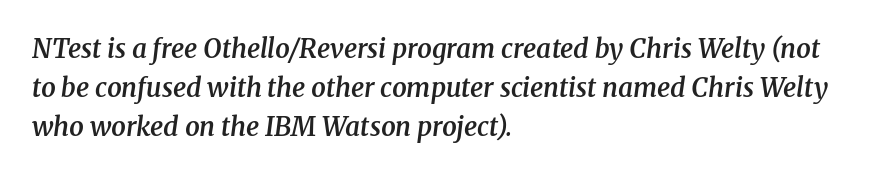
{"italic": "yes", "lean": "right", "slant_degrees": 8, "bold": "semi", "underline": "no", "align": "left", "line_spacing": "normal", "line_spacing_ratio": 1.5, "letter_spacing": "normal", "letter_spacing_em": 0.0, "glyph_px": 26}
